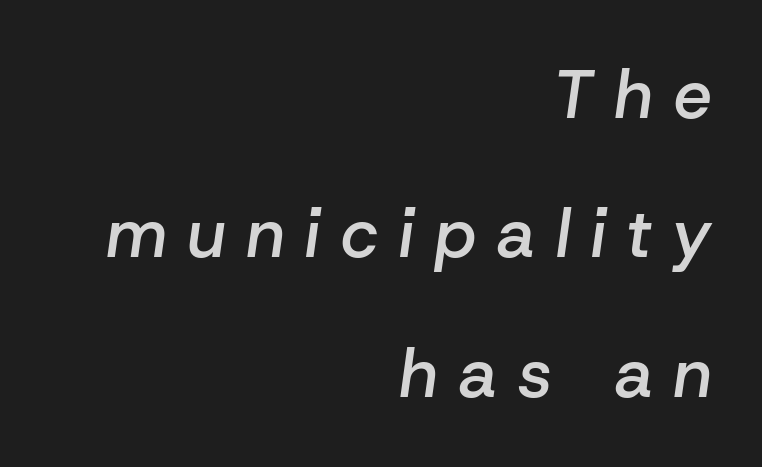
Line endings align vertically; line beginnings do not. Designer's note — italics engaged. Is the type bold? Partly — it's a semibold, heavier than regular but not fully bold. The space between consecutive lines is lavish. The face used here is rendered with a markedly widened letterfit. Descender tails drop into unmarked territory.
